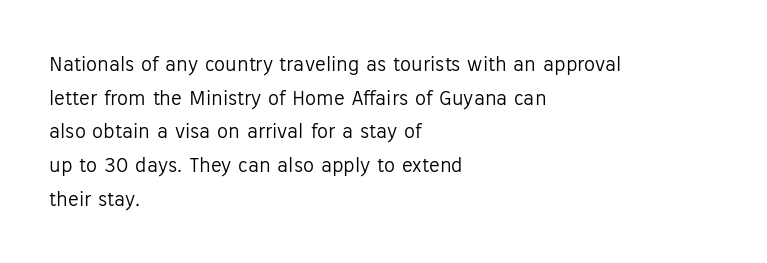
{"italic": "no", "bold": "no", "underline": "no", "align": "left", "line_spacing": "normal", "line_spacing_ratio": 1.53, "letter_spacing": "normal", "letter_spacing_em": 0.0, "glyph_px": 22}
